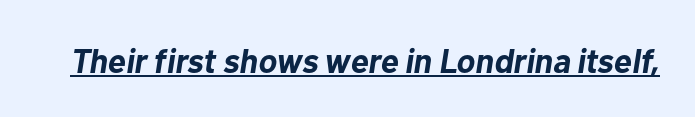
Q: Is the text bold? A: Yes.
Q: Is the text italic (slanted)? A: Yes, it leans right by about 10 degrees.
Q: Is the text underlined? A: Yes.
Q: Is the spacing between letters normal or unusually wide? A: Normal.
Q: Width (condensed, normal, or wide)? A: Normal.
Q: Stroke contrast? A: Low.
Q: x-height? A: Medium.
Q: Monospaced? A: No.
